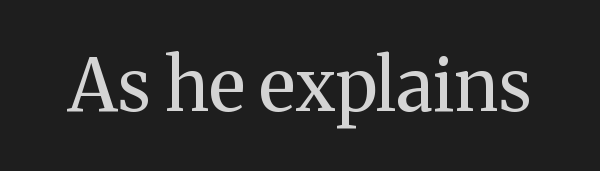
{"serif": "yes", "italic": "no", "bold": "no", "weight": "regular", "width": "normal", "stroke_contrast": "medium", "x_height": "medium", "monospaced": "no", "underline": "no", "letter_spacing": "normal", "letter_spacing_em": 0.0, "glyph_px": 72}
